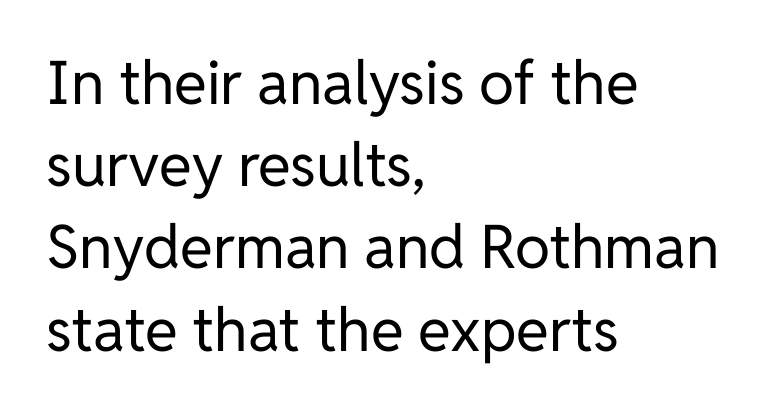
{"serif": "no", "italic": "no", "bold": "no", "weight": "regular", "width": "normal", "stroke_contrast": "low", "x_height": "medium", "monospaced": "no", "underline": "no", "align": "left", "line_spacing": "normal", "line_spacing_ratio": 1.37, "letter_spacing": "normal", "letter_spacing_em": 0.0, "glyph_px": 60}
